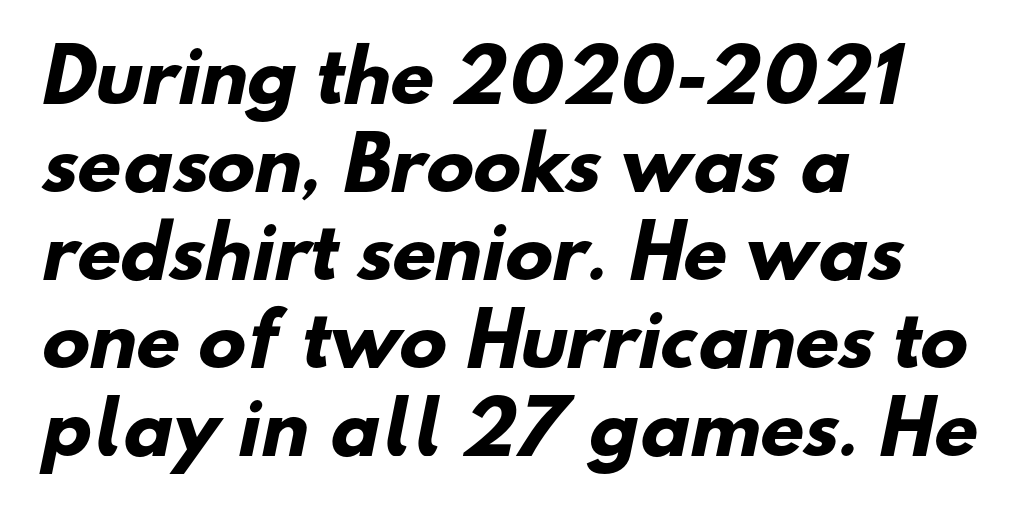
The image shows 71 px heavy sans-serif type; set left-aligned, line spacing 1.24x, normal letter spacing, not underlined; low stroke contrast and a small x-height.
